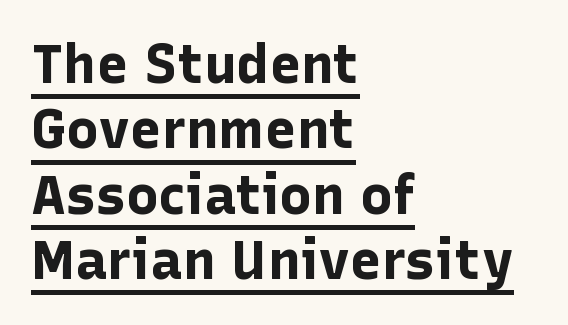
The image shows 54 px bold sans-serif type, upright; set left-aligned, line spacing 1.21x, normal letter spacing, underlined; low stroke contrast and a medium x-height.
